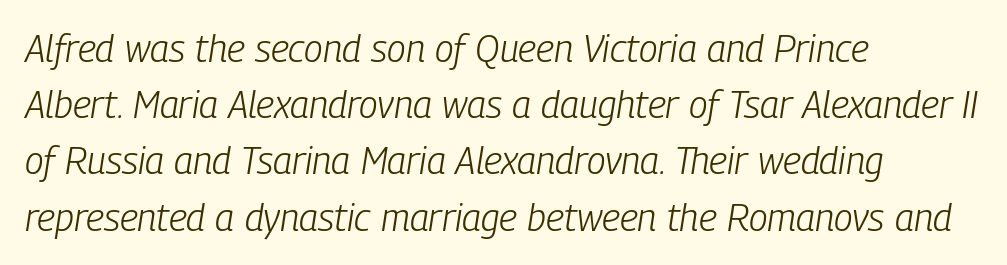
Q: Is the text bold? A: No.
Q: Is the text italic (slanted)? A: Yes, it leans right by about 9 degrees.
Q: Is the text underlined? A: No.
Q: How is the paragraph aligned? A: Left-aligned.
Q: Is the spacing between letters normal or unusually wide? A: Normal.
Q: Is the spacing between lines tight, normal or loose? A: Normal.
Q: Width (condensed, normal, or wide)? A: Condensed.
Q: Stroke contrast? A: Low.
Q: x-height? A: Medium.
Q: Monospaced? A: No.
